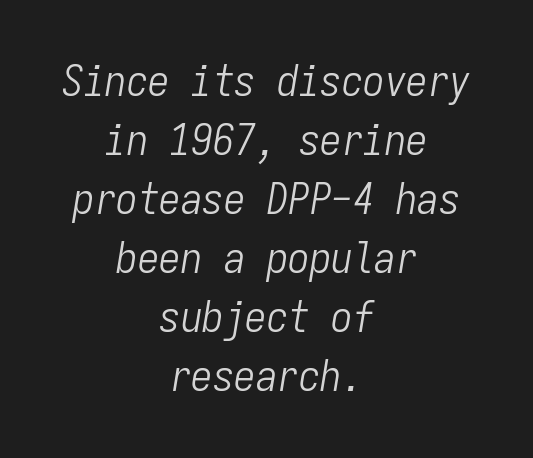
The image shows 43 px light, condensed type, italic (leaning right), monospaced; set centered, normal line spacing (1.37x), normal letter spacing, not underlined; low stroke contrast and a medium x-height.
